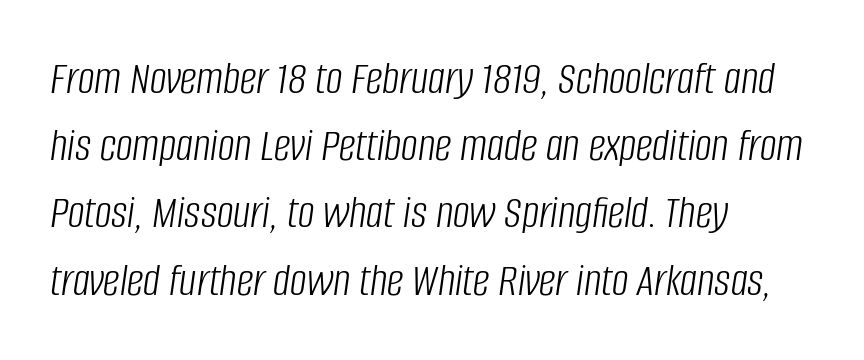
Looks like regular typesetting: each glyph gets only the width it needs. Is the type slanted? Yes — the strokes lean at a clear angle. Unmarked baselines from the first word to the last. This sample is left-justified, so line endings fall wherever the words run out.
